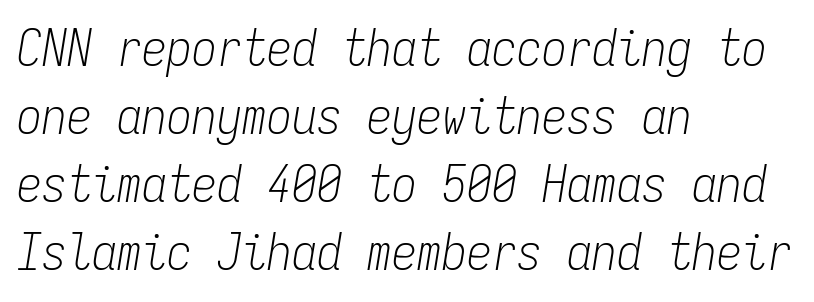
The image shows 50 px light, condensed type, italic (leaning right), monospaced; set left-aligned, normal line spacing (1.36x), normal letter spacing, not underlined; low stroke contrast and a medium x-height.
